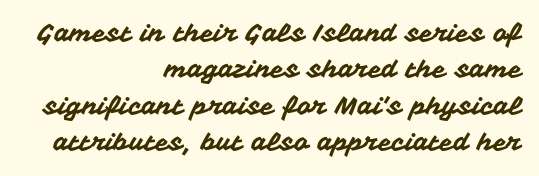
Q: Is the text italic (slanted)? A: Yes.
Q: Is the text underlined? A: No.
Q: How is the paragraph aligned? A: Right-aligned.
Q: Is the spacing between letters normal or unusually wide? A: Normal.
Q: Is the spacing between lines tight, normal or loose? A: Normal.
